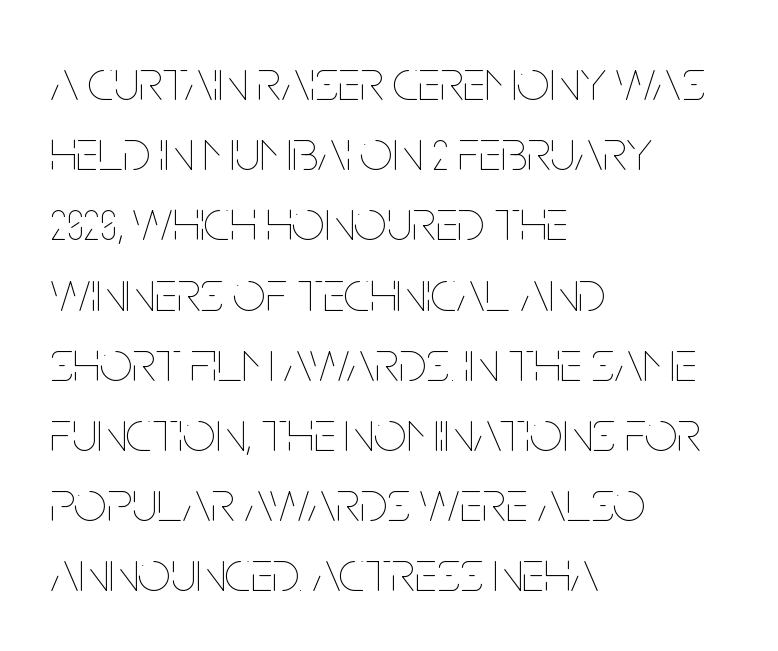
{"italic": "no", "bold": "no", "weight": "thin", "width": "condensed", "stroke_contrast": "low", "x_height": "large", "monospaced": "no", "underline": "no", "align": "left", "line_spacing_ratio": 1.21, "letter_spacing": "normal", "letter_spacing_em": 0.0, "glyph_px": 58}
